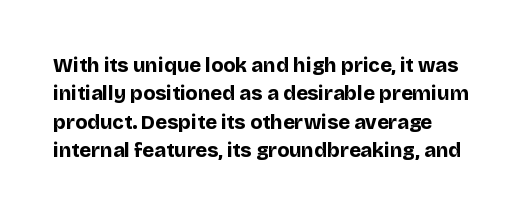
Q: Is the text bold? A: Yes.
Q: Is the text italic (slanted)? A: No, it is upright.
Q: Is the text underlined? A: No.
Q: How is the paragraph aligned? A: Left-aligned.
Q: Is the spacing between letters normal or unusually wide? A: Normal.
Q: Is the spacing between lines tight, normal or loose? A: Normal.
